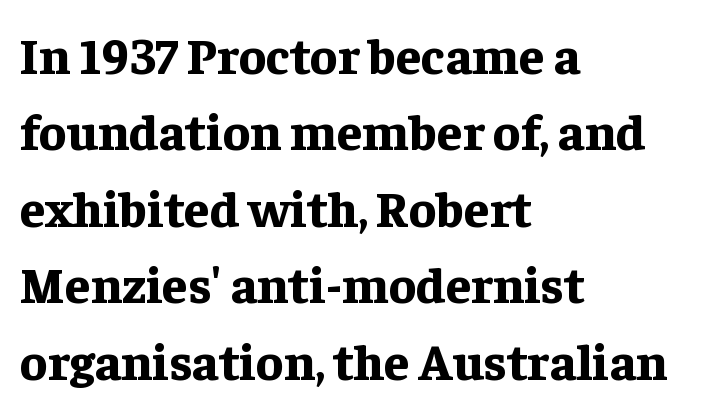
{"serif": "yes", "italic": "no", "bold": "yes", "weight": "bold", "width": "normal", "stroke_contrast": "low", "x_height": "medium", "monospaced": "no", "underline": "no", "align": "left", "line_spacing": "normal", "line_spacing_ratio": 1.5, "letter_spacing": "normal", "letter_spacing_em": 0.0, "glyph_px": 51}
